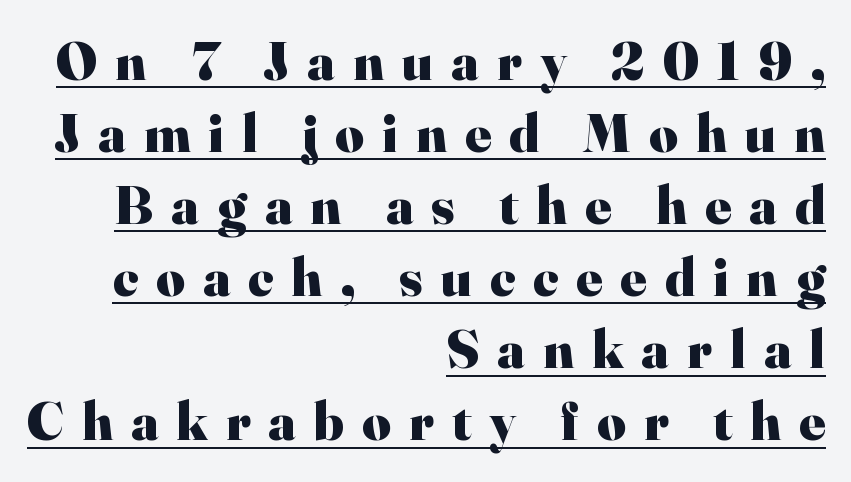
Q: Is the text bold? A: Yes.
Q: Is the text italic (slanted)? A: No, it is upright.
Q: Is the typeface a serif or a sans-serif typeface? A: Serif.
Q: Is the text underlined? A: Yes.
Q: How is the paragraph aligned? A: Right-aligned.
Q: Is the spacing between letters normal or unusually wide? A: Unusually wide.
Q: Is the spacing between lines tight, normal or loose? A: Normal.
Q: Width (condensed, normal, or wide)? A: Normal.
Q: Stroke contrast? A: High.
Q: x-height? A: Small.
Q: Monospaced? A: No.
